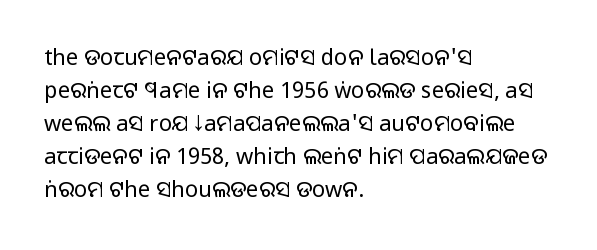
{"italic": "no", "bold": "no", "underline": "no", "align": "left", "line_spacing": "normal", "line_spacing_ratio": 1.5, "letter_spacing": "normal", "letter_spacing_em": 0.0, "glyph_px": 22}
